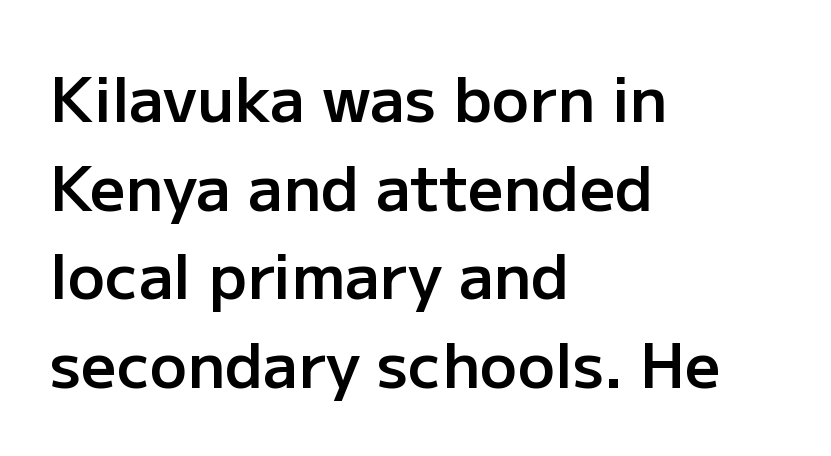
{"serif": "no", "italic": "no", "bold": "semi", "weight": "semibold", "width": "normal", "stroke_contrast": "low", "x_height": "medium", "monospaced": "no", "underline": "no", "align": "left", "line_spacing": "normal", "line_spacing_ratio": 1.43, "letter_spacing": "normal", "letter_spacing_em": 0.0, "glyph_px": 62}
